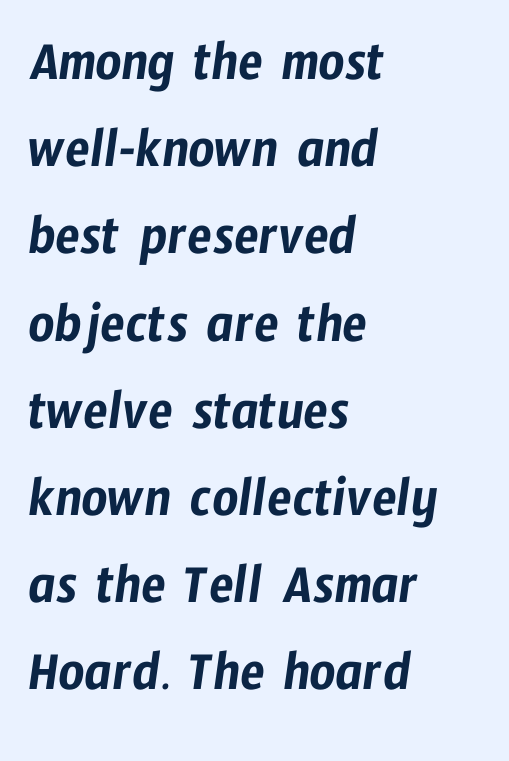
{"serif": "no", "width": "condensed", "stroke_contrast": "low", "x_height": "medium", "monospaced": "no", "underline": "no", "align": "left", "line_spacing": "normal", "line_spacing_ratio": 1.53, "letter_spacing": "normal", "letter_spacing_em": 0.0, "glyph_px": 57}
